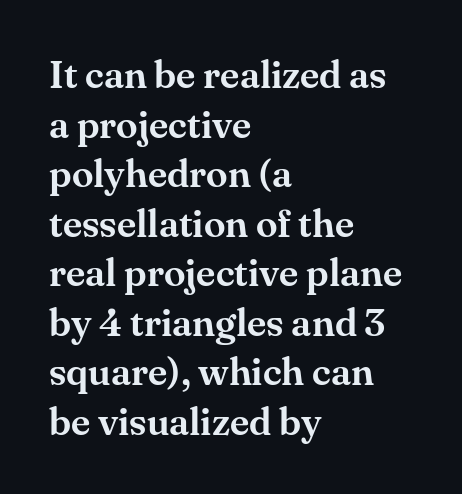
The image shows 39 px serif type, upright; set left-aligned, normal line spacing (1.27x), normal letter spacing, not underlined; medium stroke contrast and a small x-height.
